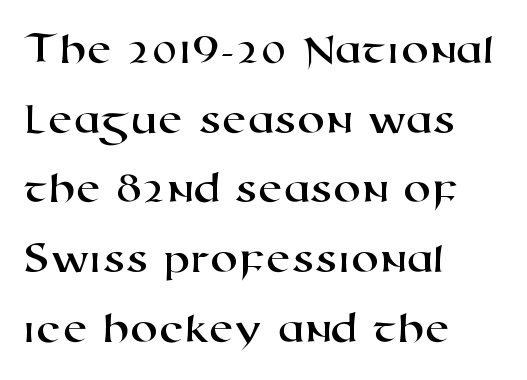
The image shows 45 px wide sans-serif type; set left-aligned, normal line spacing (1.55x), normal letter spacing, not underlined; high stroke contrast and a medium x-height.
